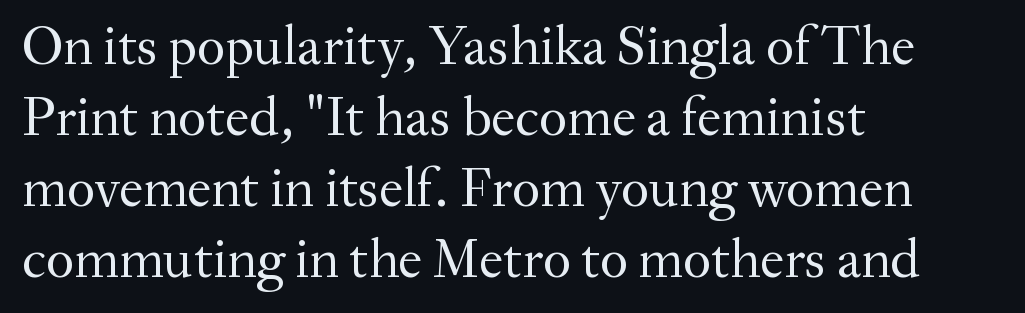
Q: Is the text bold? A: No.
Q: Is the text italic (slanted)? A: No, it is upright.
Q: Is the typeface a serif or a sans-serif typeface? A: Serif.
Q: Is the text underlined? A: No.
Q: How is the paragraph aligned? A: Left-aligned.
Q: Is the spacing between letters normal or unusually wide? A: Normal.
Q: Is the spacing between lines tight, normal or loose? A: Normal.
Q: Width (condensed, normal, or wide)? A: Normal.
Q: Stroke contrast? A: Medium.
Q: x-height? A: Small.
Q: Monospaced? A: No.
